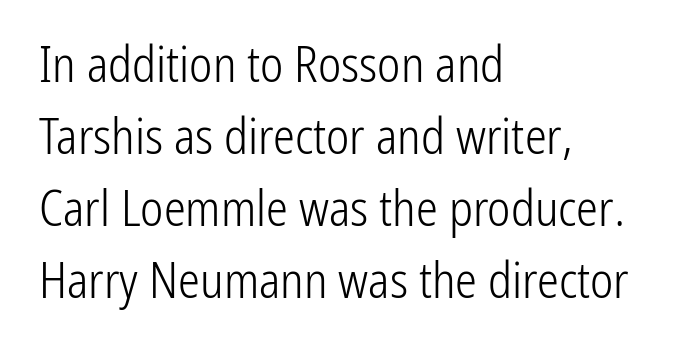
This sample uses plain, unmodified letter spacing. The block of text has a typical density, with ordinary space between rows. Characters remain perfectly vertical along every line. The passage shown is typed in a proportional face where columns would drift. Bare-footed words on every line.
